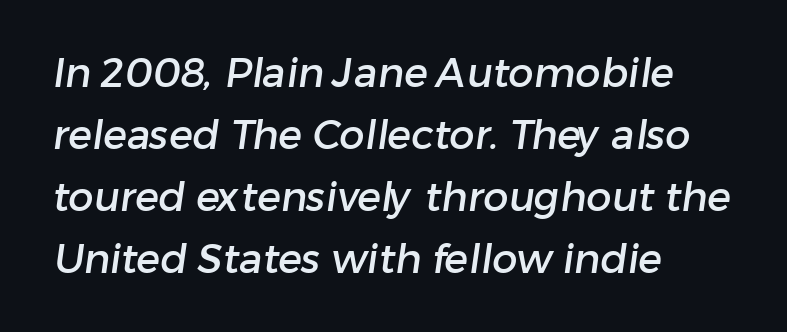
The image shows 40 px sans-serif type; set left-aligned, normal line spacing (1.55x), normal letter spacing, not underlined; low stroke contrast and a medium x-height.
